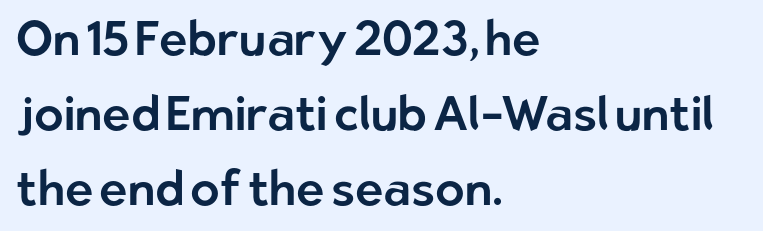
No italicization has been applied; the sample stays upright. This sample is left-justified, so line endings fall wherever the words run out. Leading matches the norm, producing a regular column. Tracking value appears to be zero — textbook default spacing.
